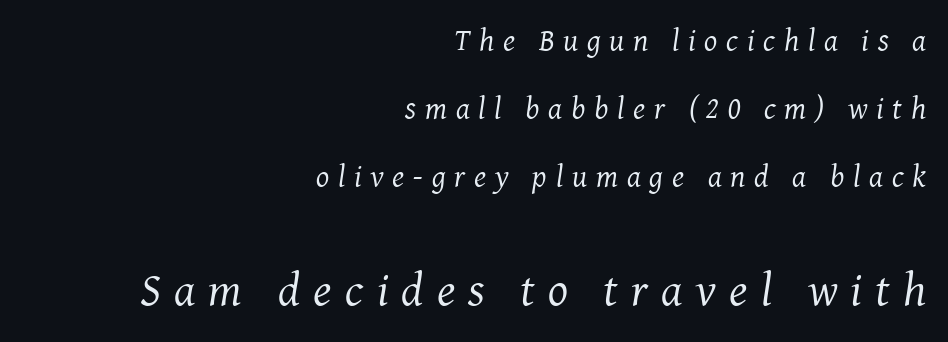
Q: Is the text bold? A: No.
Q: Is the text italic (slanted)? A: Yes, it leans right by about 8 degrees.
Q: Is the typeface a serif or a sans-serif typeface? A: Serif.
Q: Is the text underlined? A: No.
Q: How is the paragraph aligned? A: Right-aligned.
Q: Is the spacing between letters normal or unusually wide? A: Unusually wide.
Q: Is the spacing between lines tight, normal or loose? A: Loose.
Q: Which block of text is set in a larger size, the first (top) or the second (bottom)? A: The second (bottom) one.
Q: Width (condensed, normal, or wide)? A: Normal.
Q: Stroke contrast? A: Medium.
Q: x-height? A: Medium.
Q: Monospaced? A: No.
